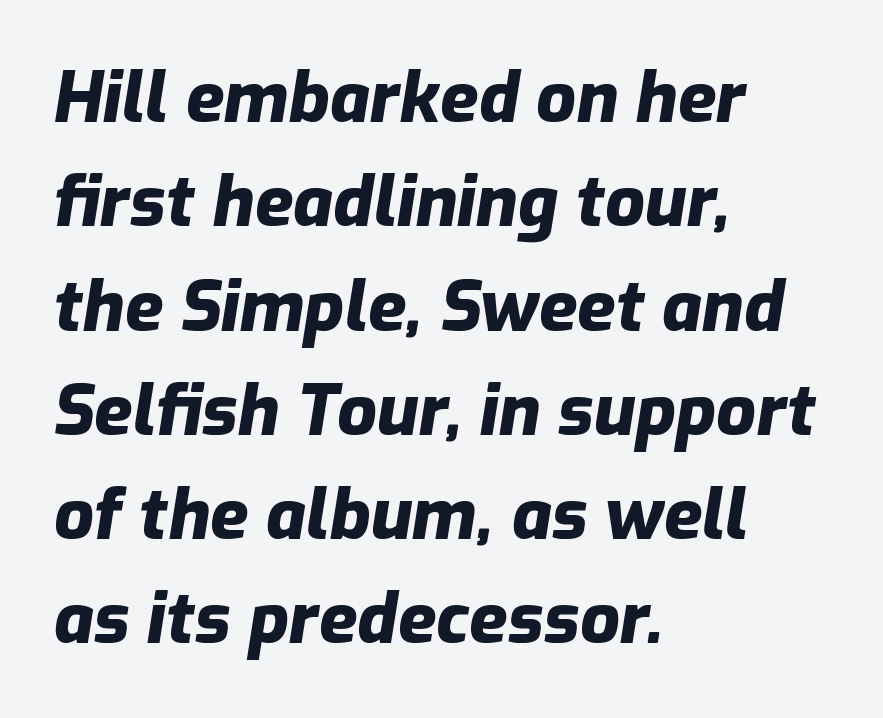
{"italic": "yes", "lean": "right", "slant_degrees": 9, "bold": "yes", "weight": "heavy", "width": "normal", "stroke_contrast": "low", "x_height": "medium", "monospaced": "no", "underline": "no", "align": "left", "line_spacing": "normal", "line_spacing_ratio": 1.49, "letter_spacing": "normal", "letter_spacing_em": 0.0, "glyph_px": 70}
